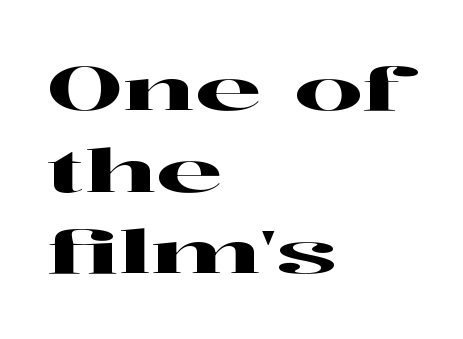
{"serif": "yes", "italic": "no", "width": "wide", "stroke_contrast": "high", "x_height": "medium", "monospaced": "no", "underline": "no", "align": "left", "line_spacing": "normal", "line_spacing_ratio": 1.36, "letter_spacing": "normal", "letter_spacing_em": 0.0, "glyph_px": 60}
